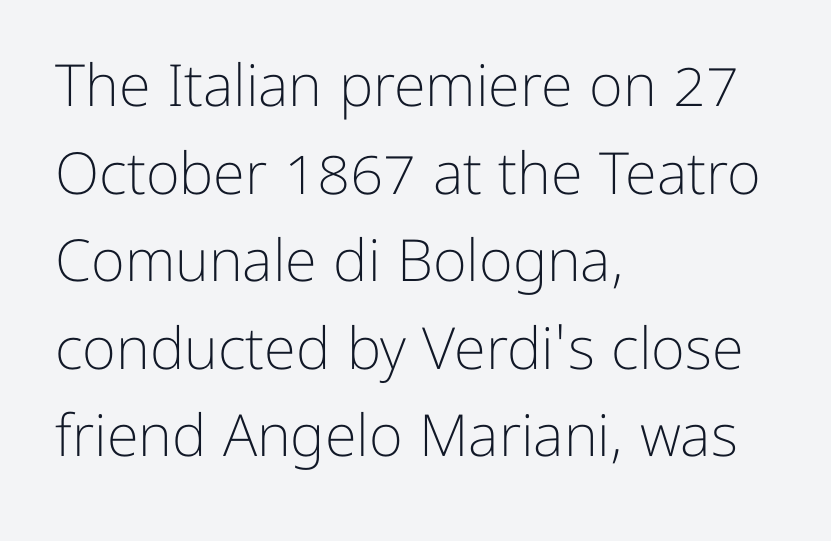
The image shows 58 px light sans-serif type, upright; set left-aligned, normal line spacing (1.51x), normal letter spacing, not underlined; low stroke contrast and a medium x-height.
